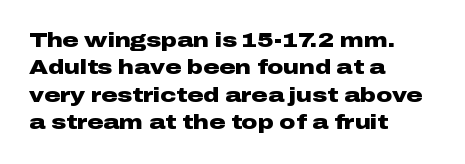
The image shows 20 px bold type, upright; set left-aligned, normal line spacing (1.37x), normal letter spacing, not underlined.
